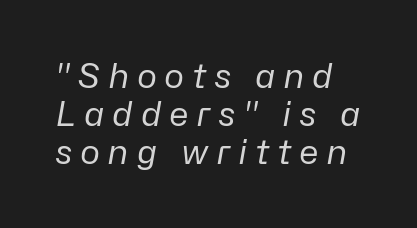
{"italic": "yes", "lean": "right", "slant_degrees": 10, "bold": "no", "weight": "regular", "width": "normal", "stroke_contrast": "low", "x_height": "medium", "monospaced": "no", "underline": "no", "line_spacing": "tight", "line_spacing_ratio": 1.12, "letter_spacing": "wide", "letter_spacing_em": 0.22, "glyph_px": 34}
